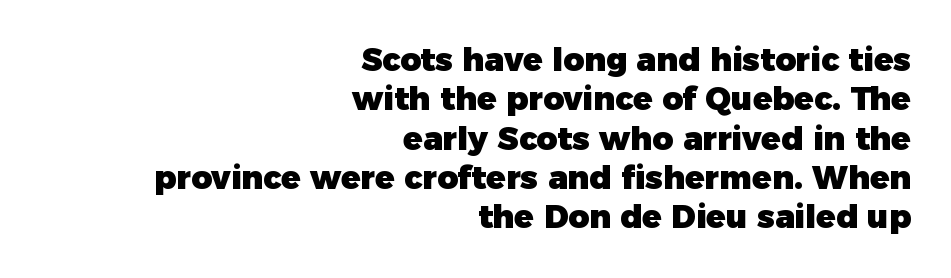
{"serif": "no", "italic": "no", "bold": "yes", "weight": "heavy", "width": "normal", "stroke_contrast": "low", "x_height": "medium", "monospaced": "no", "underline": "no", "align": "right", "line_spacing_ratio": 1.23, "letter_spacing": "normal", "letter_spacing_em": 0.0, "glyph_px": 32}
